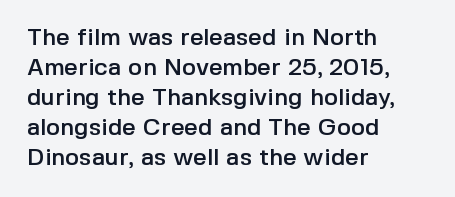
The image shows 24 px text type, upright; set left-aligned, normal line spacing (1.25x), normal letter spacing, not underlined.
